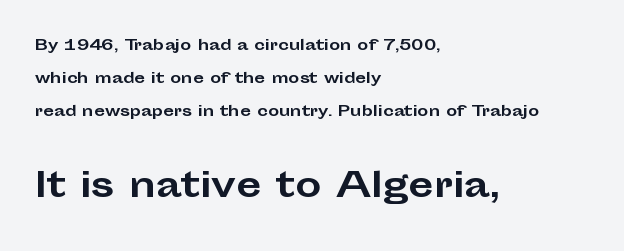
The image shows 33 px bold, wide sans-serif type, upright; set left-aligned, loose line spacing (2.37x), normal letter spacing, not underlined; the second (bottom) block is 2.36x larger; low stroke contrast and a medium x-height.
